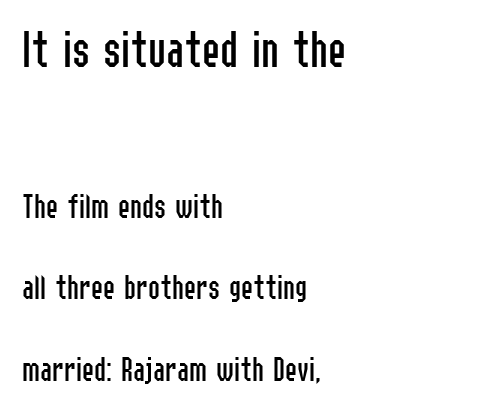
The image shows 54 px regular-weight, condensed sans-serif type, upright; set left-aligned, loose line spacing (2.27x), normal letter spacing, not underlined; the first (top) block is 1.5x larger; low stroke contrast and a medium x-height.
